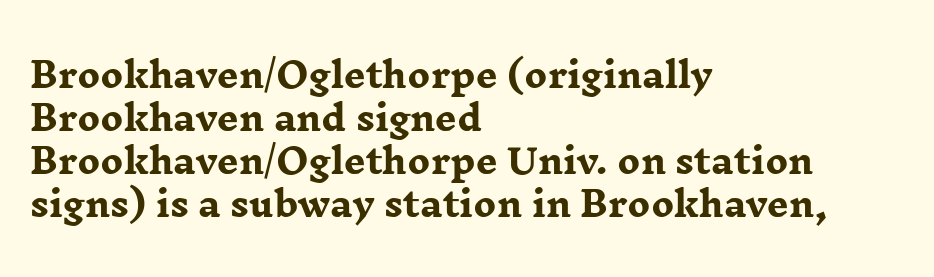
The image shows 34 px heavy, wide serif type, upright; set left-aligned, normal line spacing (1.26x), normal letter spacing, not underlined; low stroke contrast and a medium x-height.
